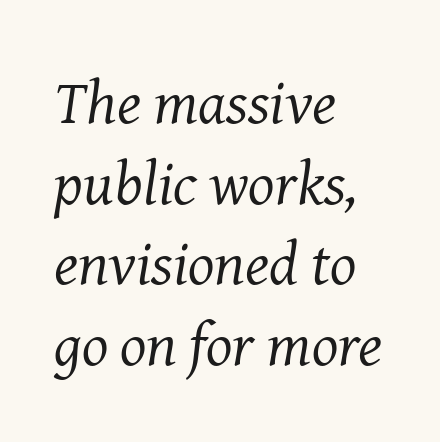
Q: Is the text bold? A: No.
Q: Is the text italic (slanted)? A: Yes, it leans right by about 8 degrees.
Q: Is the typeface a serif or a sans-serif typeface? A: Serif.
Q: Is the text underlined? A: No.
Q: How is the paragraph aligned? A: Left-aligned.
Q: Is the spacing between letters normal or unusually wide? A: Normal.
Q: Is the spacing between lines tight, normal or loose? A: Normal.
Q: Width (condensed, normal, or wide)? A: Normal.
Q: Stroke contrast? A: Medium.
Q: x-height? A: Medium.
Q: Monospaced? A: No.
